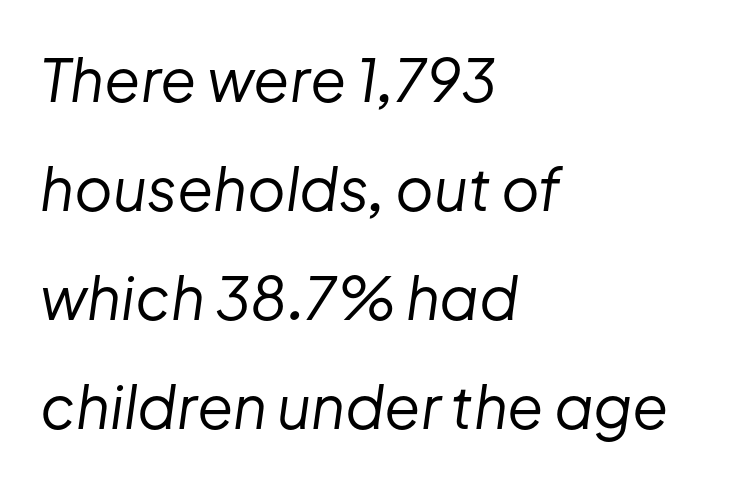
{"italic": "yes", "lean": "right", "slant_degrees": 8, "bold": "no", "weight": "regular", "width": "normal", "stroke_contrast": "low", "x_height": "medium", "monospaced": "no", "underline": "no", "align": "left", "line_spacing_ratio": 1.85, "letter_spacing": "normal", "letter_spacing_em": 0.0, "glyph_px": 59}
